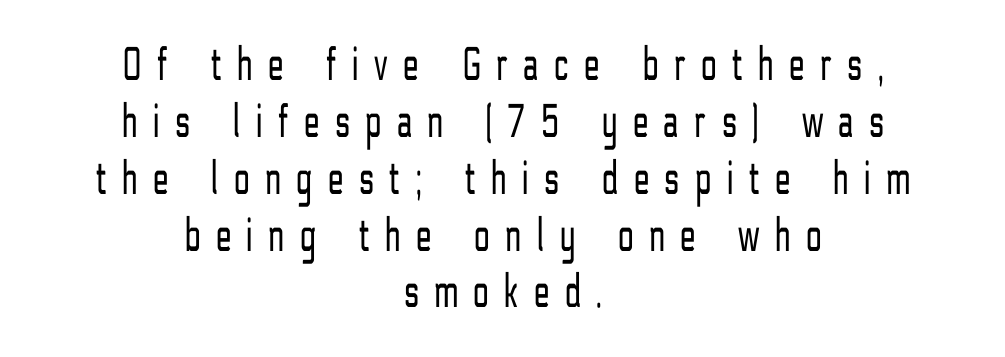
The image shows 49 px light, condensed sans-serif type, upright; set centered, line spacing 1.16x, unusually wide letter spacing (+0.33 em), not underlined; low stroke contrast and a medium x-height.
